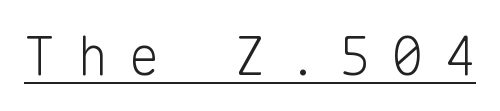
Q: Is the text bold? A: No.
Q: Is the text italic (slanted)? A: No, it is upright.
Q: Is the typeface a serif or a sans-serif typeface? A: Sans-serif.
Q: Is the text underlined? A: Yes.
Q: Is the spacing between letters normal or unusually wide? A: Unusually wide.
Q: Width (condensed, normal, or wide)? A: Normal.
Q: Stroke contrast? A: Low.
Q: x-height? A: Medium.
Q: Monospaced? A: Yes.
